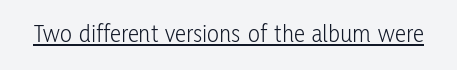
Q: Is the text bold? A: No.
Q: Is the text italic (slanted)? A: No, it is upright.
Q: Is the text underlined? A: Yes.
Q: Is the spacing between letters normal or unusually wide? A: Normal.
